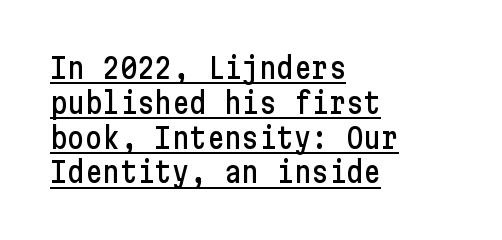
{"serif": "no", "italic": "no", "width": "condensed", "stroke_contrast": "low", "x_height": "medium", "underline": "yes", "align": "left", "line_spacing_ratio": 1.2, "letter_spacing": "normal", "letter_spacing_em": 0.0, "glyph_px": 29}
